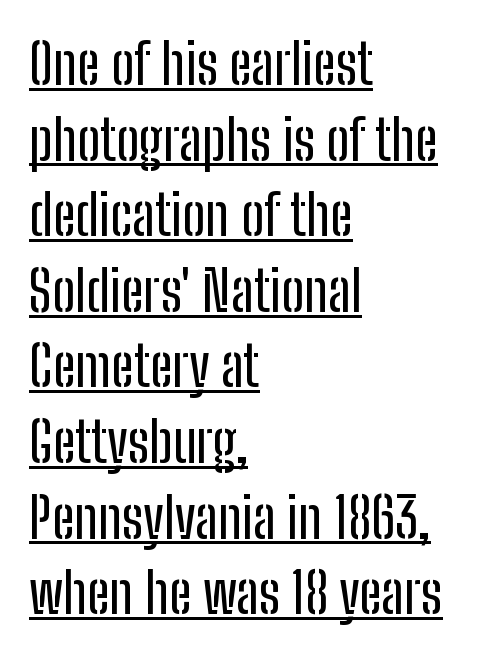
One-word summary of the alignment: left. Somebody hit Ctrl+U on this one — the words are underlined. The rendering shows plain stroke endings on the letterforms — a sans-serif design. When letters stand straight like this, we call the style roman or upright. Students, observe: this is what conventionally led text looks like. Varying glyph widths throughout — classic text-font behaviour.
